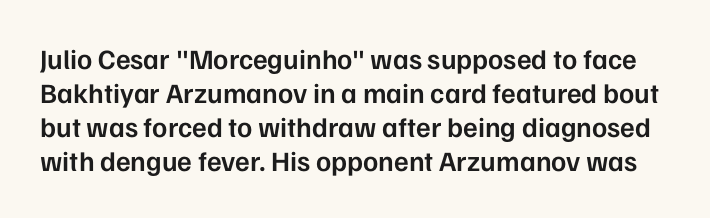
Standard letterfit; no display-style spreading of the glyphs. Here the designer chose a conventional face with non-uniform glyph widths. Serif or sans? Sans — the stroke terminals are bare. As a designer I'd log this as weight 600, semibold. A typesetter would mark this as roman, not italic.
